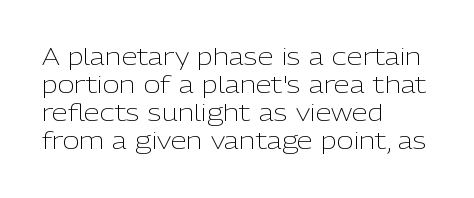
Every stem runs plumb, perpendicular to the baseline. Layout note: lines flush left. Decoration check: the copy has no underline. Short note: letters normally spaced.
